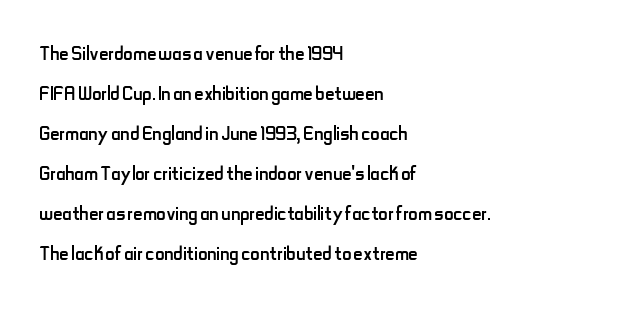
Descender tails drop into unmarked territory. Stroke mass is kept to a normal reading level or below. Default kerning and tracking; the words read as compact shapes. Teacher's note: observe the even left margin — that is flush-left alignment.
